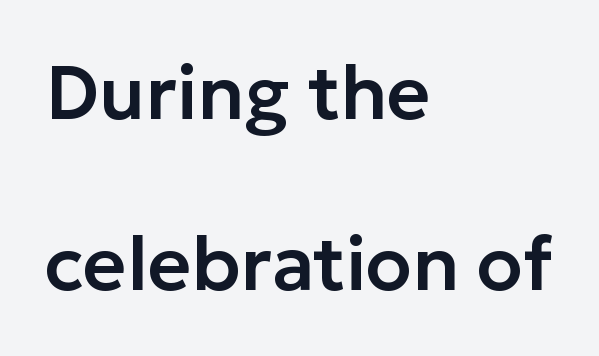
The image shows 75 px sans-serif type, upright; set left-aligned, loose line spacing (2.28x), normal letter spacing, not underlined; low stroke contrast and a medium x-height.
